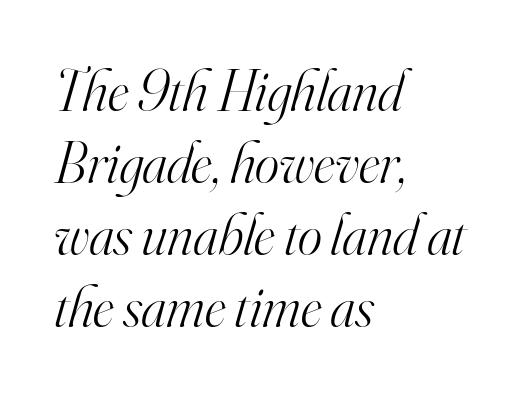
The passage shown is not underscored anywhere. The letterforms sit shoulder to shoulder at normal distance. The designer went with a serif here, giving each stem small feet. Stems and bowls with no extra thickness — not bold.
